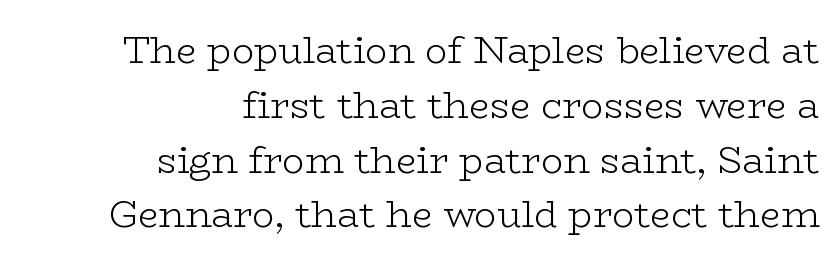
The typography opts for an upright posture over an oblique one. The letters carry serifs — small finishing strokes at the ends of their stems. Has an underline been added? It has not. The passage shown is typed in a proportional face where columns would drift. Typeset ragged left — the right edge is the straight one. Notice how descenders clear the ascenders below comfortably — that's standard leading.
